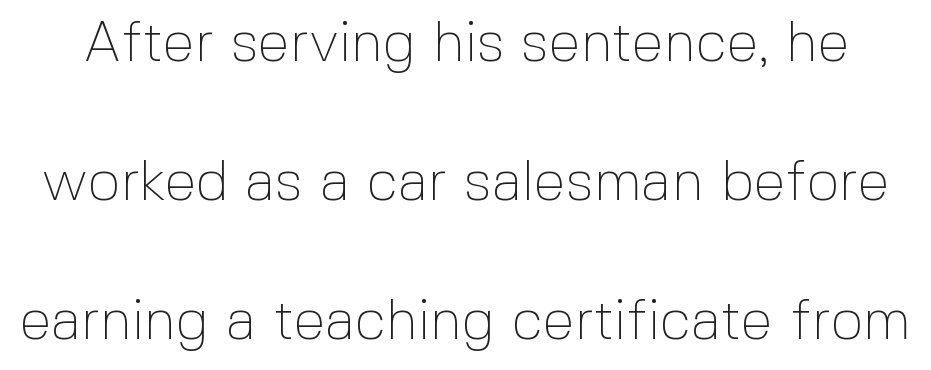
{"serif": "no", "italic": "no", "bold": "no", "weight": "thin", "width": "normal", "x_height": "medium", "monospaced": "no", "underline": "no", "line_spacing": "loose", "line_spacing_ratio": 2.44, "letter_spacing": "normal", "letter_spacing_em": 0.0, "glyph_px": 57}
